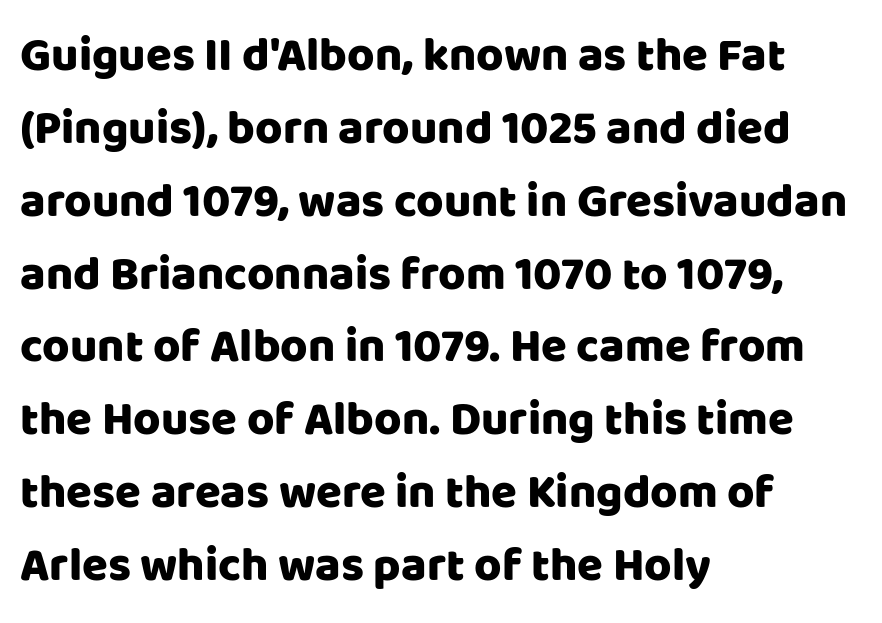
Q: Is the text italic (slanted)? A: No, it is upright.
Q: Is the typeface a serif or a sans-serif typeface? A: Sans-serif.
Q: Is the text underlined? A: No.
Q: How is the paragraph aligned? A: Left-aligned.
Q: Is the spacing between letters normal or unusually wide? A: Normal.
Q: Is the spacing between lines tight, normal or loose? A: Normal.
Q: Width (condensed, normal, or wide)? A: Normal.
Q: Stroke contrast? A: Low.
Q: x-height? A: Large.
Q: Monospaced? A: No.
